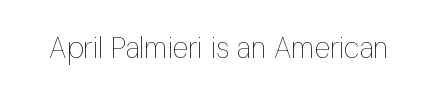
Q: Is the text bold? A: No.
Q: Is the text italic (slanted)? A: No, it is upright.
Q: Is the text underlined? A: No.
Q: Is the spacing between letters normal or unusually wide? A: Normal.
Q: Width (condensed, normal, or wide)? A: Condensed.
Q: Stroke contrast? A: Low.
Q: x-height? A: Medium.
Q: Monospaced? A: No.
